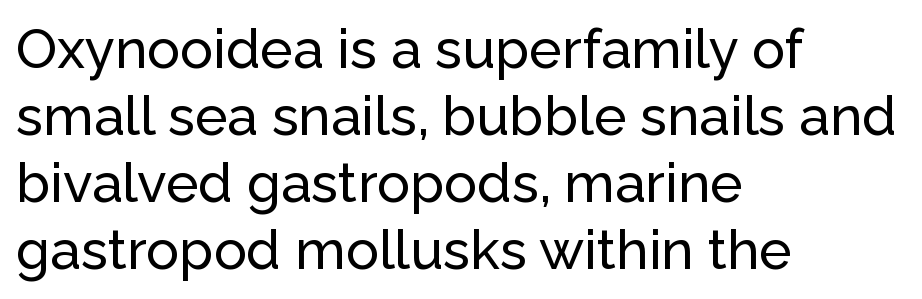
Q: Is the text italic (slanted)? A: No, it is upright.
Q: Is the typeface a serif or a sans-serif typeface? A: Sans-serif.
Q: Is the text underlined? A: No.
Q: How is the paragraph aligned? A: Left-aligned.
Q: Is the spacing between letters normal or unusually wide? A: Normal.
Q: Width (condensed, normal, or wide)? A: Normal.
Q: Stroke contrast? A: Low.
Q: x-height? A: Medium.
Q: Monospaced? A: No.
